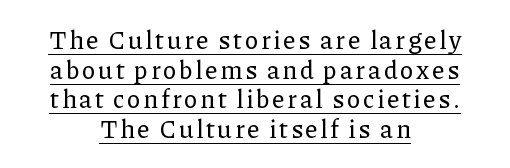
Posture: upright roman. The lines in this sample share a center point and differ in where they start and stop. Quick note: underline on.
